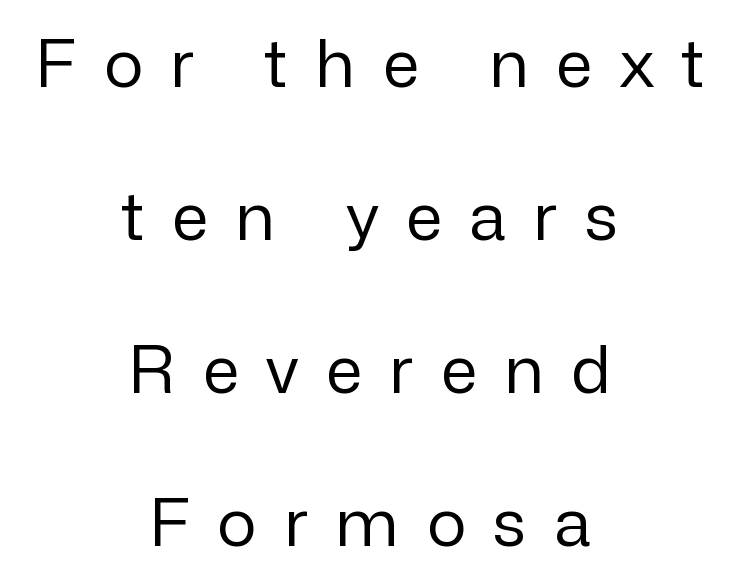
The image shows 66 px regular-weight sans-serif type, upright; set centered, loose line spacing (2.32x), unusually wide letter spacing (+0.42 em), not underlined; low stroke contrast and a medium x-height.
